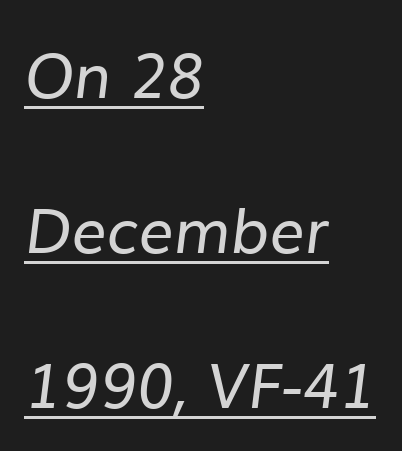
Honestly, the letter spacing is just normal — you wouldn't notice it. Vertical stems look standard width or narrower in stroke. Students, observe: this is what heavily led, spacious text looks like. Think of a printed novel: that variable character pitch is what you see here. Regarding serifs, this sample does without them. Horizontal alignment here is leftward, the default for most running prose.
